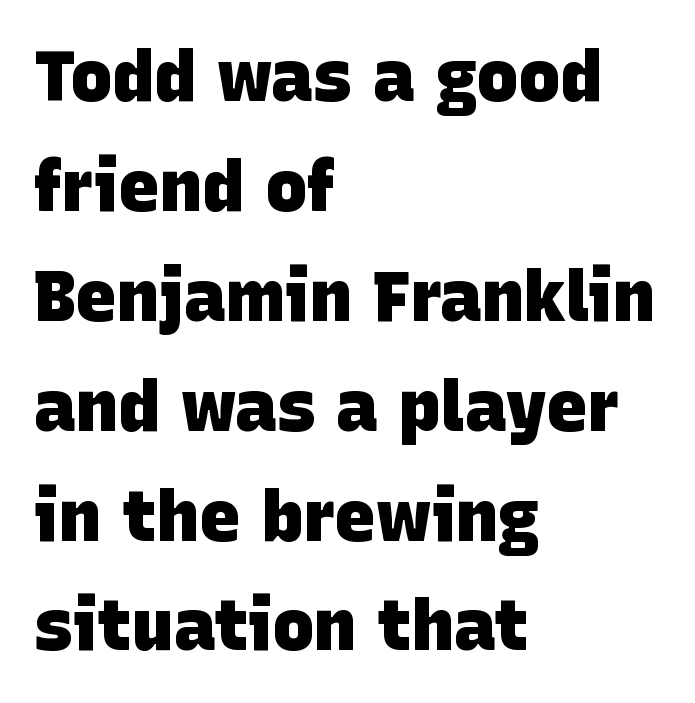
Q: Is the text bold? A: Yes.
Q: Is the typeface a serif or a sans-serif typeface? A: Sans-serif.
Q: Is the text underlined? A: No.
Q: How is the paragraph aligned? A: Left-aligned.
Q: Is the spacing between letters normal or unusually wide? A: Normal.
Q: Is the spacing between lines tight, normal or loose? A: Normal.
Q: Width (condensed, normal, or wide)? A: Normal.
Q: Stroke contrast? A: Low.
Q: x-height? A: Large.
Q: Monospaced? A: No.
